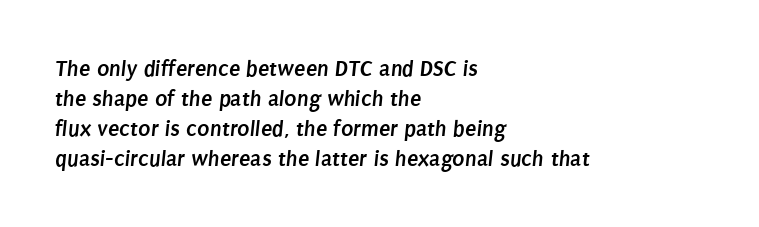
Q: Is the text bold? A: Yes.
Q: Is the text underlined? A: No.
Q: How is the paragraph aligned? A: Left-aligned.
Q: Is the spacing between letters normal or unusually wide? A: Normal.
Q: Is the spacing between lines tight, normal or loose? A: Normal.
